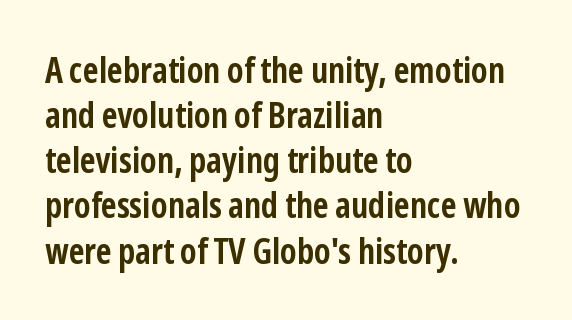
Grotesque or geometric, the face here clearly has no serifs. This sample keeps an unexceptional amount of space between lines. All the whitespace from short lines collects on the right. The passage shown is typed in a proportional face where columns would drift. The font is running at its bold setting.
